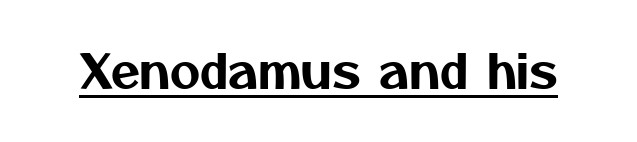
Q: Is the typeface a serif or a sans-serif typeface? A: Sans-serif.
Q: Is the text underlined? A: Yes.
Q: Is the spacing between letters normal or unusually wide? A: Normal.
Q: Width (condensed, normal, or wide)? A: Normal.
Q: Stroke contrast? A: Medium.
Q: x-height? A: Medium.
Q: Monospaced? A: No.
